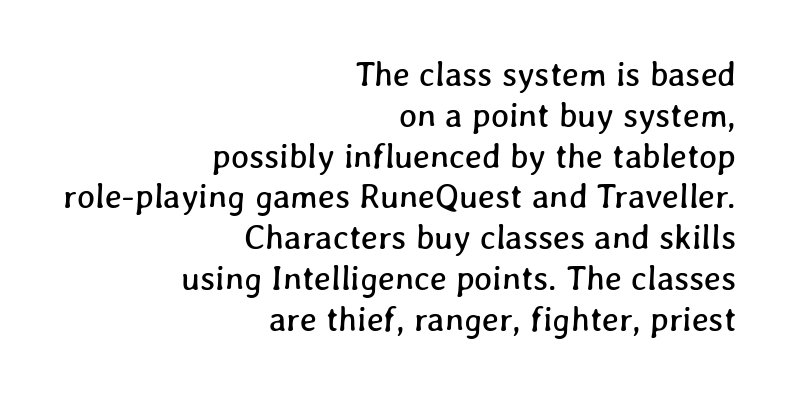
Q: Is the text underlined? A: No.
Q: How is the paragraph aligned? A: Right-aligned.
Q: Is the spacing between letters normal or unusually wide? A: Normal.
Q: Width (condensed, normal, or wide)? A: Normal.
Q: Stroke contrast? A: Low.
Q: x-height? A: Medium.
Q: Monospaced? A: No.
